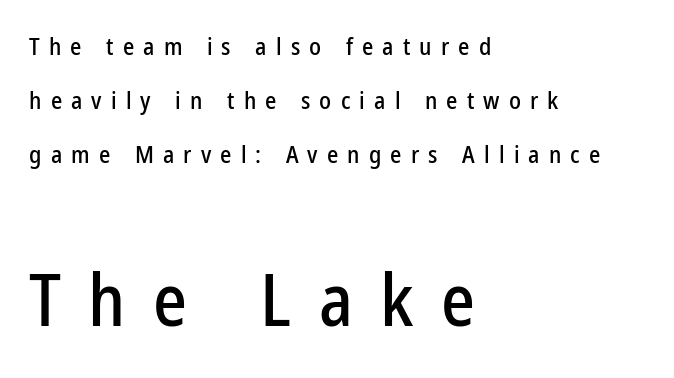
The image shows 72 px condensed sans-serif type, upright; set left-aligned, loose line spacing (2.26x), unusually wide letter spacing (+0.38 em), not underlined; the second (bottom) block is 3.0x larger; low stroke contrast and a medium x-height.
